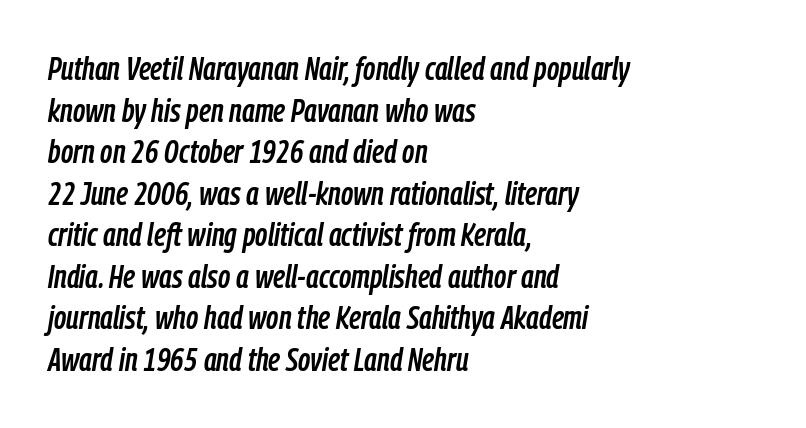
The image shows 33 px condensed type, italic (leaning right); set left-aligned, normal line spacing (1.26x), normal letter spacing, not underlined; low stroke contrast and a medium x-height.
